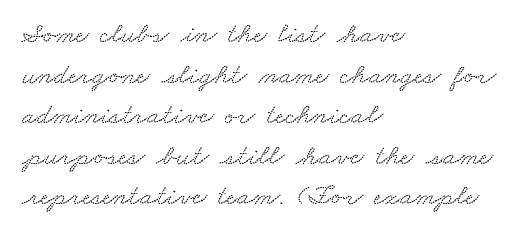
A classic flush-left, rag-right setting is used for this passage. Proportional: the letters do not fall into vertical columns. This block has exactly the height ordinary leading produces. Does the type have serifs? Yes, each stem ends in a small foot. Characters follow at the spacing the type designer built in. Unmarked baselines from the first word to the last.
